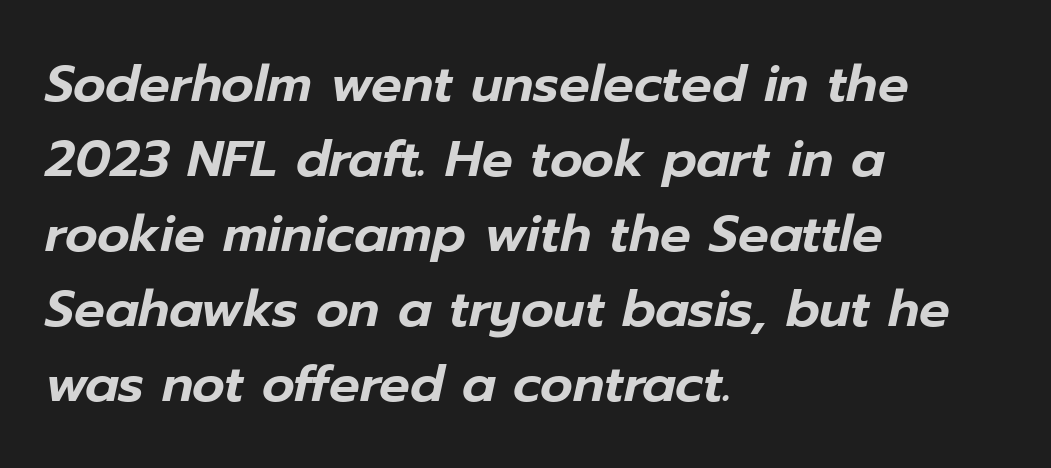
{"italic": "yes", "lean": "right", "slant_degrees": 12, "width": "normal", "stroke_contrast": "low", "x_height": "medium", "monospaced": "no", "underline": "no", "align": "left", "line_spacing": "normal", "line_spacing_ratio": 1.47, "letter_spacing": "normal", "letter_spacing_em": 0.0, "glyph_px": 51}
